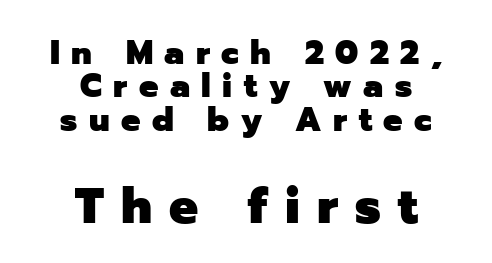
The image shows 51 px heavy sans-serif type, upright; set centered, tight line spacing (0.98x), unusually wide letter spacing (+0.34 em), not underlined; the second (bottom) block is 1.5x larger; low stroke contrast and a medium x-height.
